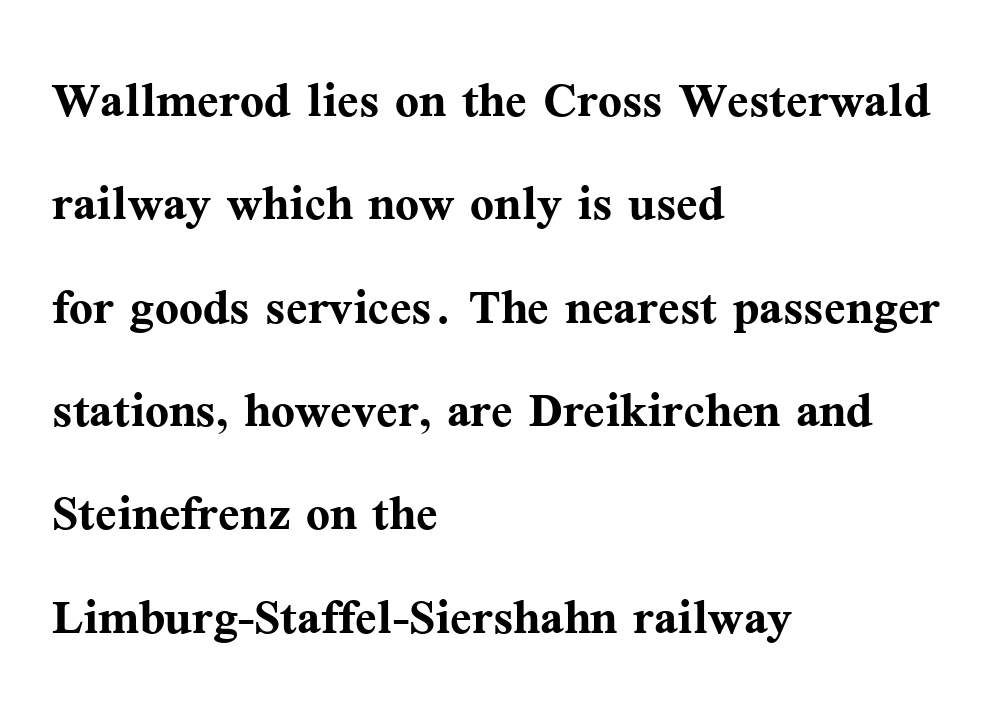
The image shows 63 px semibold serif type, upright; set left-aligned, normal line spacing (1.64x), normal letter spacing, not underlined; medium stroke contrast and a medium x-height.
